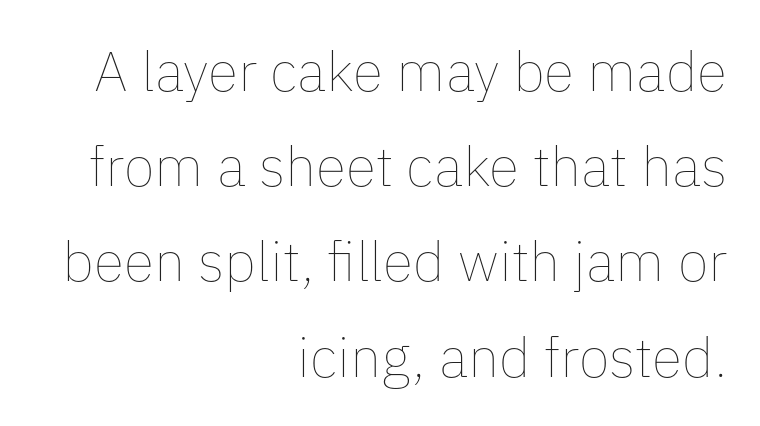
The image shows 56 px thin type, upright; set right-aligned, normal line spacing (1.7x), normal letter spacing, not underlined; low stroke contrast and a medium x-height.
